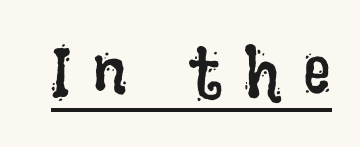
The image shows 69 px regular-weight, condensed type, upright; set unusually wide letter spacing (+0.33 em), underlined; low stroke contrast and a large x-height.
